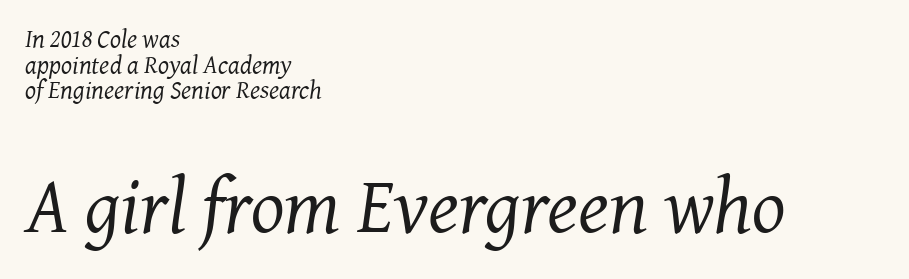
The image shows 79 px regular-weight serif type, italic (leaning right); set left-aligned, tight line spacing (0.99x), normal letter spacing, not underlined; the second (bottom) block is 3.04x larger; medium stroke contrast and a medium x-height.
